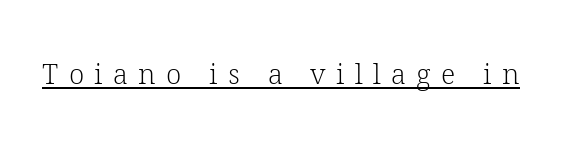
The image shows 28 px light serif type, upright; set unusually wide letter spacing (+0.37 em), underlined; low stroke contrast and a medium x-height.
